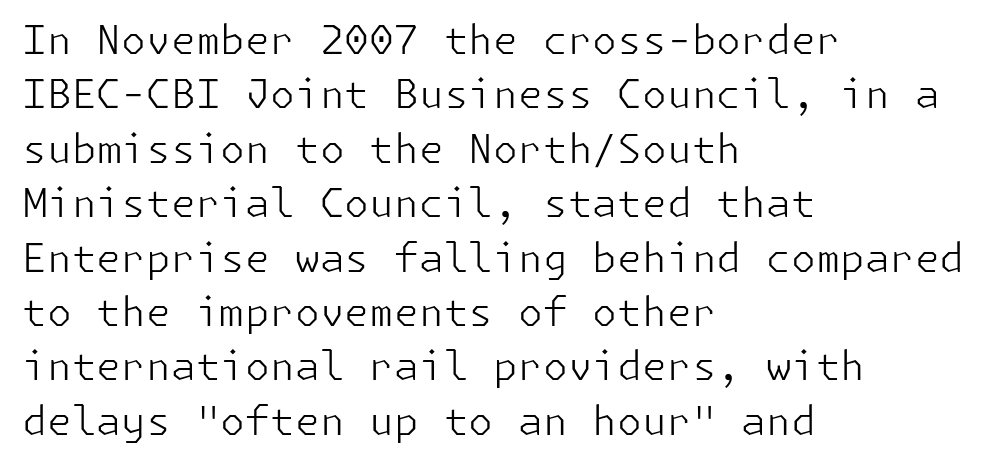
Q: Is the text bold? A: No.
Q: Is the text italic (slanted)? A: No, it is upright.
Q: Is the typeface a serif or a sans-serif typeface? A: Sans-serif.
Q: Is the text underlined? A: No.
Q: How is the paragraph aligned? A: Left-aligned.
Q: Is the spacing between letters normal or unusually wide? A: Normal.
Q: Is the spacing between lines tight, normal or loose? A: Normal.
Q: Width (condensed, normal, or wide)? A: Normal.
Q: Stroke contrast? A: Low.
Q: x-height? A: Medium.
